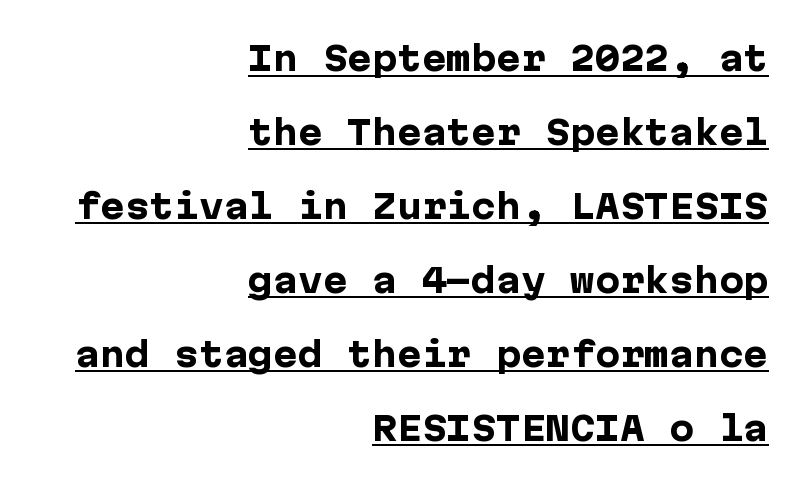
Check the space under the baseline: a stroke is drawn there. Nothing sits at the stroke ends, so this counts as sans-serif. The paragraph shown leans on its right margin. Nothing unusual about the tracking: characters are spaced as the font intends. The glyphs have the mass of a bold cut. These lines stand farther apart than default settings would place them.
